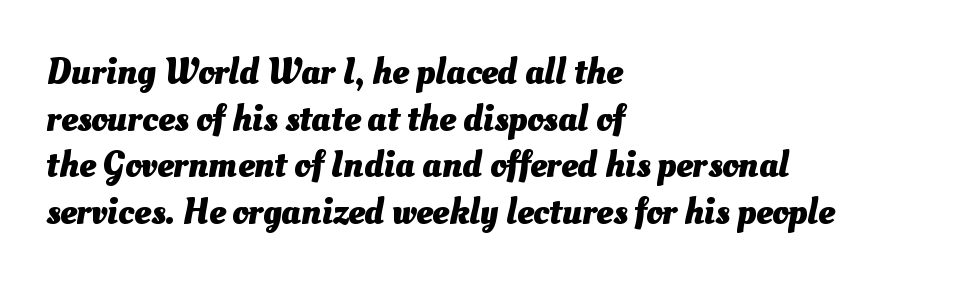
The image shows 37 px heavy type; set left-aligned, normal line spacing (1.26x), normal letter spacing, not underlined; medium stroke contrast and a small x-height.
